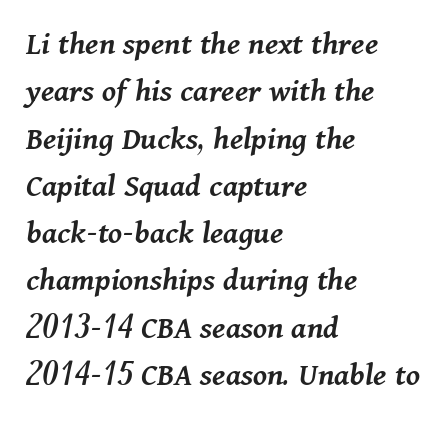
Q: Is the text bold? A: Semi-bold.
Q: Is the text italic (slanted)? A: Yes, it leans right by about 11 degrees.
Q: Is the text underlined? A: No.
Q: How is the paragraph aligned? A: Left-aligned.
Q: Is the spacing between letters normal or unusually wide? A: Normal.
Q: Is the spacing between lines tight, normal or loose? A: Normal.
Q: Width (condensed, normal, or wide)? A: Normal.
Q: Stroke contrast? A: Medium.
Q: x-height? A: Medium.
Q: Monospaced? A: No.
